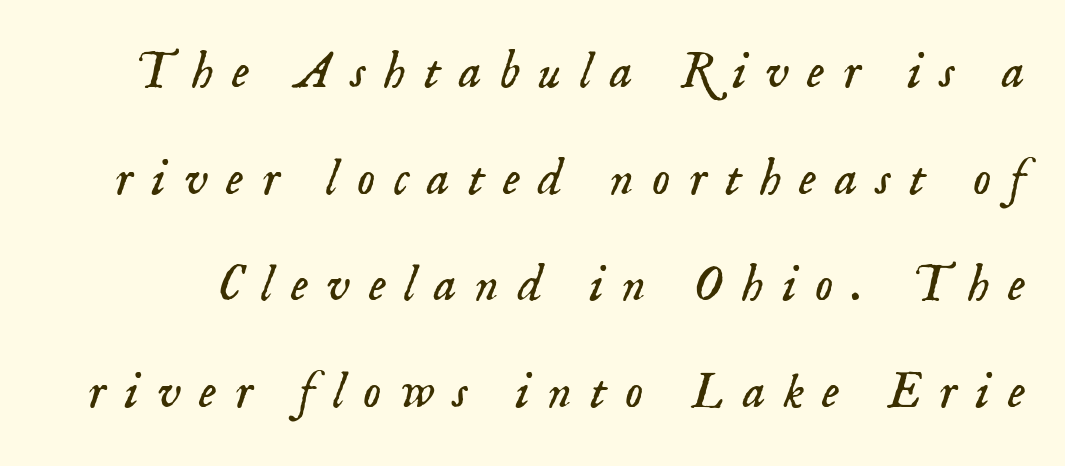
Every character sits at an angle, as italics do. The text was rendered using a seriffed face with decorative stroke endings. Nothing heavy about these letters — not bold at all. The strip under each line holds only bare page. These lines are rendered in a variable-pitch font.
